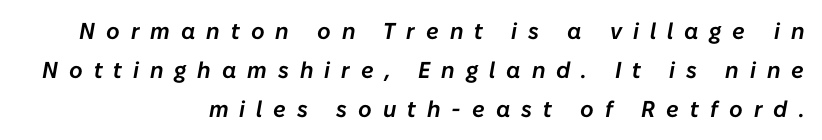
If you drew a ruler down the right edge, every line would touch it. A typesetter would call this leading conventional body-copy spacing. Check the space under the baseline: it is left empty. Notice how the stems are inclined rather than vertical — that's the hallmark of italics. Each word looks stretched out because of the extra space between its letters.
